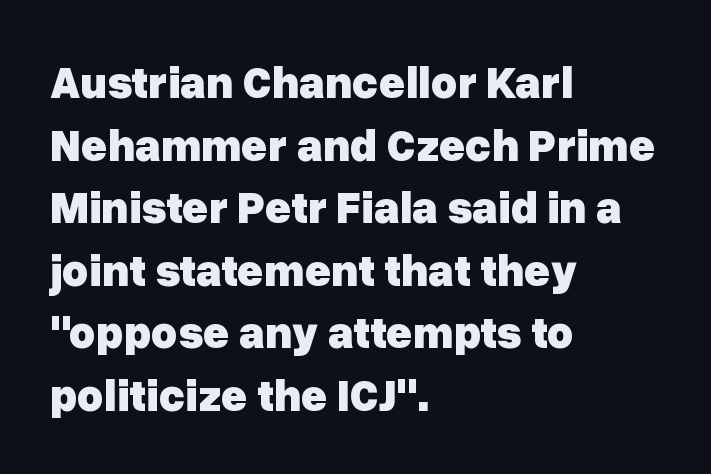
{"serif": "no", "italic": "no", "bold": "yes", "weight": "heavy", "width": "normal", "stroke_contrast": "low", "x_height": "medium", "monospaced": "no", "underline": "no", "align": "left", "line_spacing": "normal", "line_spacing_ratio": 1.39, "letter_spacing": "normal", "letter_spacing_em": 0.0, "glyph_px": 45}
